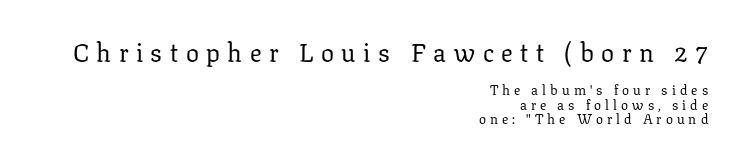
What stands out about the letter spacing? Its width — letters are far apart. When letters stand straight like this, we call the style roman or upright. Decoration check: the copy has no underline. Scale decreases going downward across the two blocks. Leading is clearly below the norm, producing a dense column. The strokes are not fattened; the text isn't bold.
